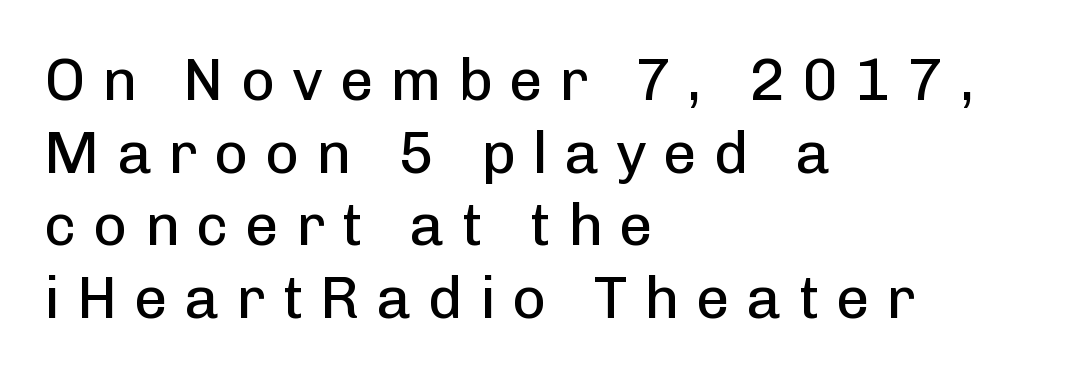
Ascenders rise straight up at ninety degrees. Is this a fixed-width face? No — the glyphs have proportional, varying widths. Spacing between characters has been opened up far beyond the box default. Think standard paragraph weight, or any step lighter than that. This sample uses a sans-serif face. Lines of text with bare space underneath.
